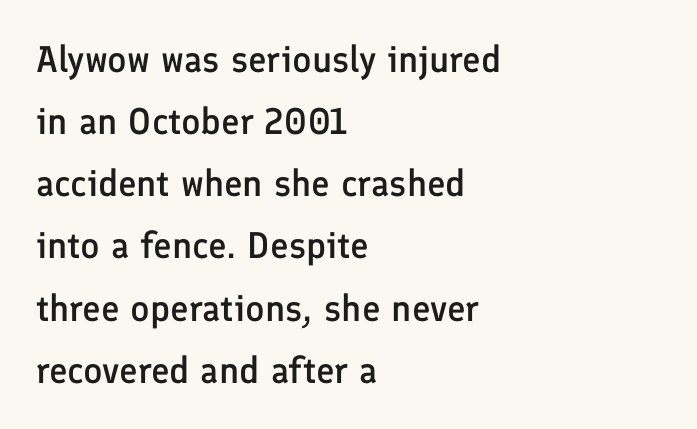
Q: Is the text bold? A: Semi-bold.
Q: Is the text italic (slanted)? A: No, it is upright.
Q: Is the typeface a serif or a sans-serif typeface? A: Sans-serif.
Q: Is the text underlined? A: No.
Q: How is the paragraph aligned? A: Left-aligned.
Q: Is the spacing between letters normal or unusually wide? A: Normal.
Q: Is the spacing between lines tight, normal or loose? A: Normal.
Q: Width (condensed, normal, or wide)? A: Normal.
Q: Stroke contrast? A: Low.
Q: x-height? A: Medium.
Q: Monospaced? A: No.
